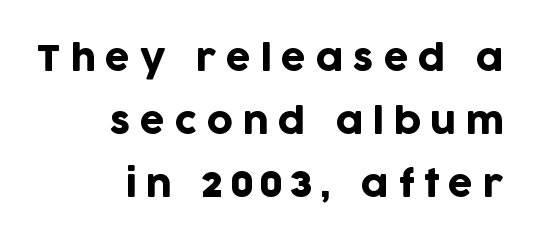
Note: no serifs on the glyphs. Line ends are locked; line starts wander. Every character sits straight up, as roman type does. Character widths vary here, with narrow letters taking less room than wide ones. Letter spacing: wide. Glance below the letters and you will spot only blank space.
